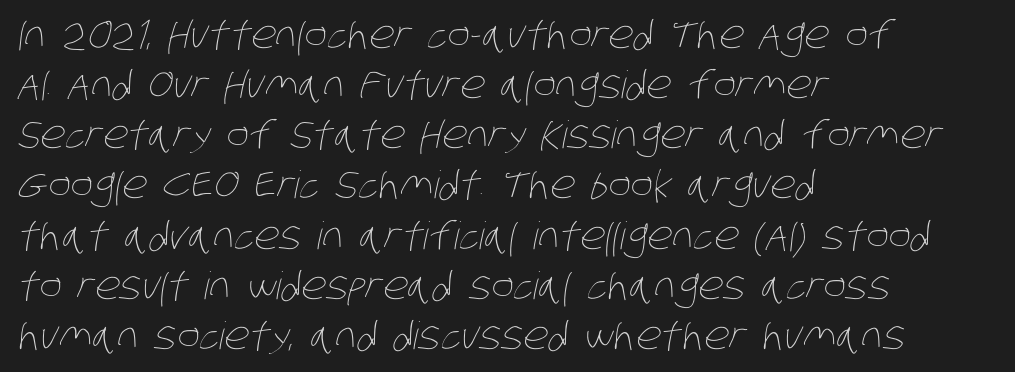
Nothing heavy about these letters — not bold at all. Whoever set this chose a conventional vertical rhythm. The passage shown is typed in a proportional face where columns would drift. This rendering uses left alignment, leaving the right contour irregular. Clear beneath every line of the passage. The rendering keeps characters at their native spacing.
